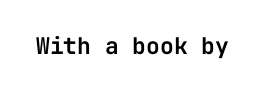
{"italic": "no", "underline": "no", "letter_spacing": "normal", "letter_spacing_em": 0.0, "glyph_px": 23}
